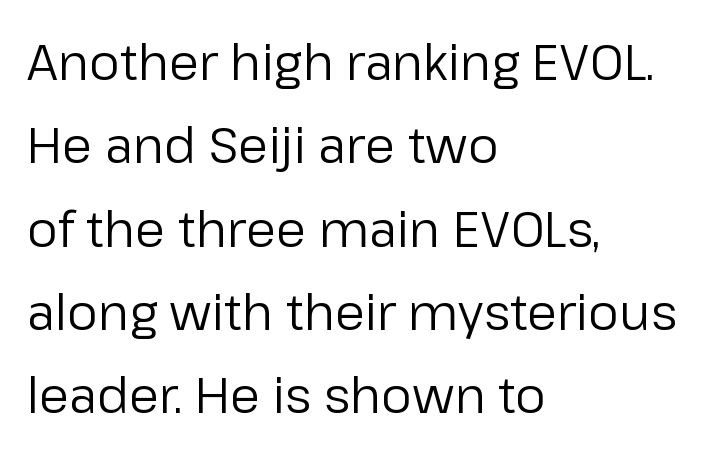
{"serif": "no", "italic": "no", "bold": "no", "weight": "regular", "width": "normal", "stroke_contrast": "low", "x_height": "medium", "monospaced": "no", "underline": "no", "align": "left", "line_spacing": "normal", "line_spacing_ratio": 1.7, "letter_spacing": "normal", "letter_spacing_em": 0.0, "glyph_px": 49}
